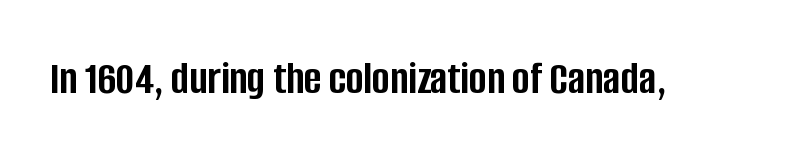
The image shows 47 px semibold, condensed sans-serif type, upright; set normal letter spacing, not underlined; low stroke contrast and a large x-height.
